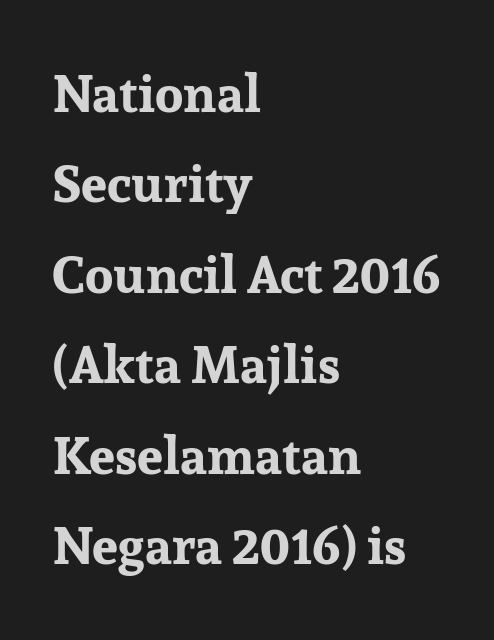
{"serif": "yes", "italic": "no", "bold": "yes", "weight": "bold", "width": "normal", "stroke_contrast": "low", "x_height": "medium", "monospaced": "no", "underline": "no", "align": "left", "line_spacing_ratio": 1.74, "letter_spacing": "normal", "letter_spacing_em": 0.0, "glyph_px": 52}
